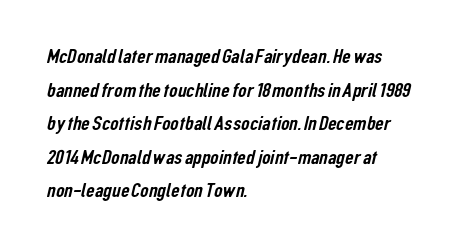
Q: Is the text underlined? A: No.
Q: How is the paragraph aligned? A: Left-aligned.
Q: Is the spacing between letters normal or unusually wide? A: Normal.
Q: Is the spacing between lines tight, normal or loose? A: Normal.
